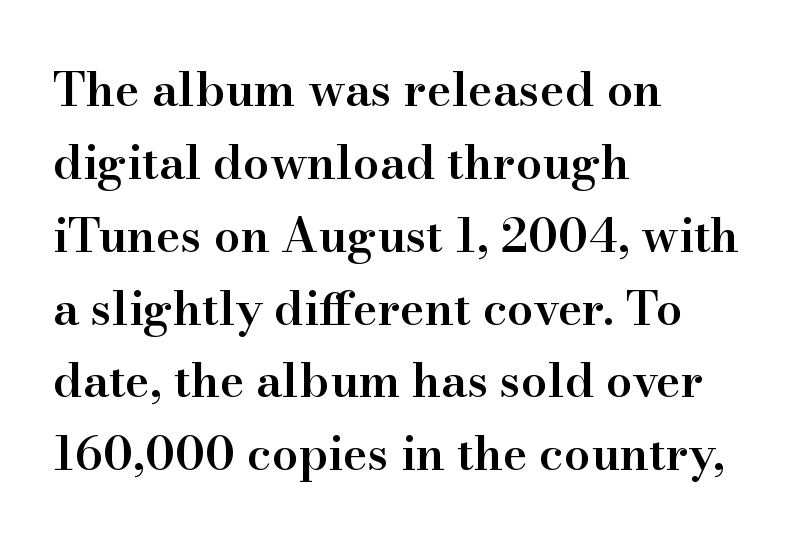
Clear beneath every line of the passage. Varying glyph widths throughout — classic text-font behaviour. Alignment: flush left. Honestly, the row spacing looks completely unremarkable. These lines carry some extra weight — a demibold, not a full bold.
